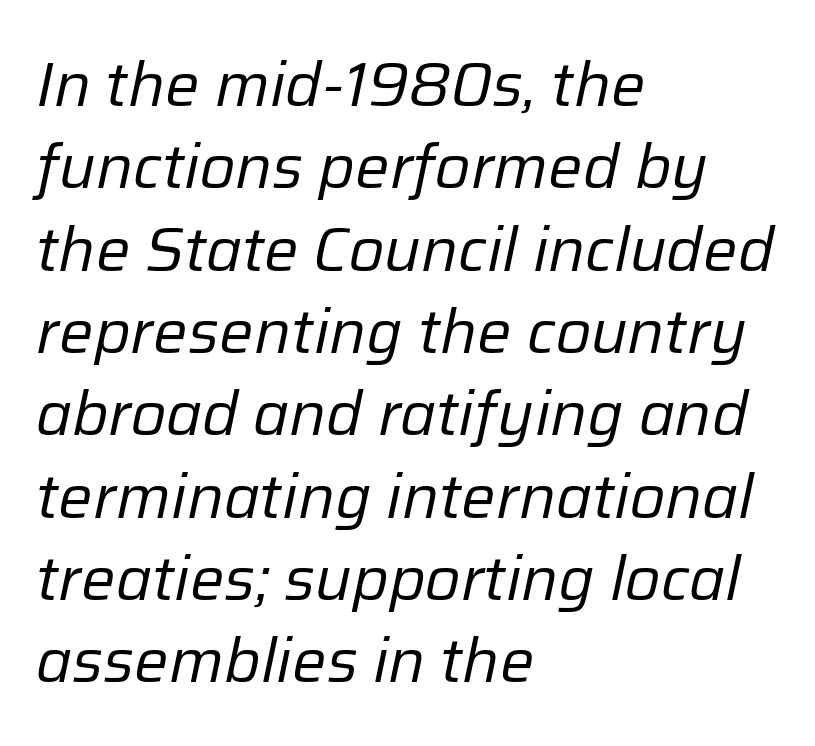
{"italic": "yes", "lean": "right", "slant_degrees": 12, "bold": "no", "weight": "regular", "width": "normal", "stroke_contrast": "low", "x_height": "medium", "monospaced": "no", "underline": "no", "align": "left", "line_spacing": "normal", "line_spacing_ratio": 1.35, "letter_spacing": "normal", "letter_spacing_em": 0.0, "glyph_px": 61}
